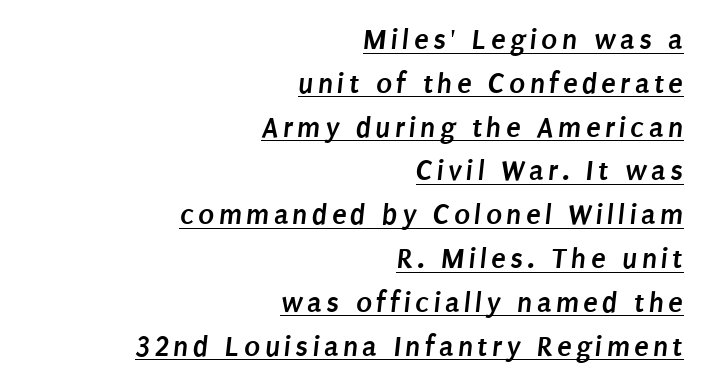
The image shows 30 px semibold, condensed sans-serif type; set right-aligned, normal line spacing (1.46x), underlined; low stroke contrast and a large x-height.
